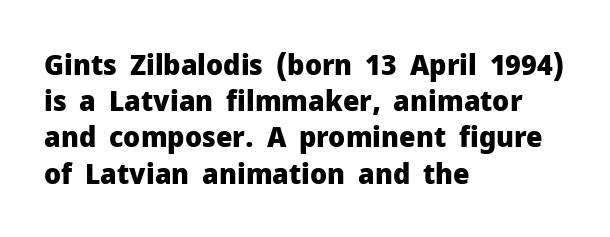
{"serif": "no", "italic": "no", "bold": "yes", "weight": "heavy", "width": "normal", "stroke_contrast": "low", "x_height": "medium", "monospaced": "no", "underline": "no", "align": "left", "line_spacing": "normal", "line_spacing_ratio": 1.25, "letter_spacing": "normal", "letter_spacing_em": 0.0, "glyph_px": 29}
